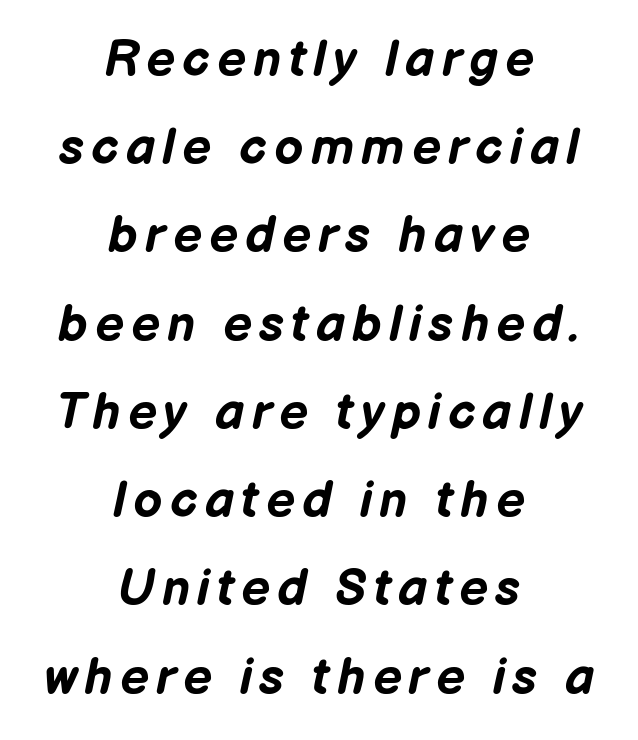
Q: Is the text bold? A: Yes.
Q: Is the text italic (slanted)? A: Yes, it leans right by about 12 degrees.
Q: Is the text underlined? A: No.
Q: How is the paragraph aligned? A: Centered.
Q: Width (condensed, normal, or wide)? A: Normal.
Q: Stroke contrast? A: Low.
Q: x-height? A: Medium.
Q: Monospaced? A: No.
